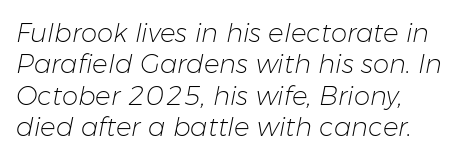
The image shows 26 px text type, italic (leaning right); set left-aligned, line spacing 1.21x, normal letter spacing, not underlined.
